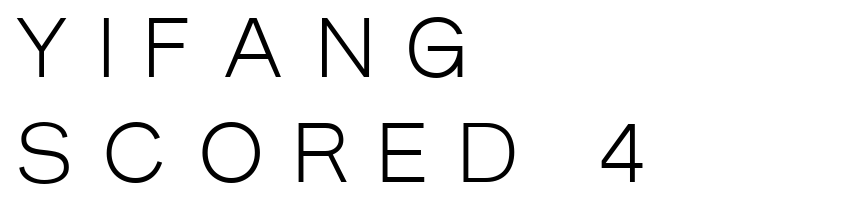
{"serif": "no", "italic": "no", "bold": "no", "weight": "light", "width": "condensed", "stroke_contrast": "low", "x_height": "large", "monospaced": "no", "underline": "no", "align": "left", "line_spacing": "normal", "line_spacing_ratio": 1.34, "letter_spacing": "wide", "letter_spacing_em": 0.4, "glyph_px": 78}
